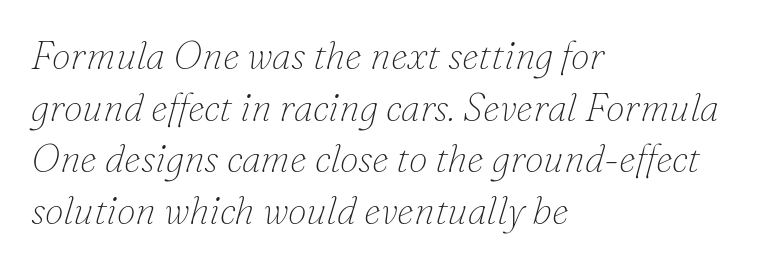
Q: Is the text bold? A: No.
Q: Is the text italic (slanted)? A: Yes, it leans right by about 16 degrees.
Q: Is the typeface a serif or a sans-serif typeface? A: Serif.
Q: Is the text underlined? A: No.
Q: How is the paragraph aligned? A: Left-aligned.
Q: Is the spacing between letters normal or unusually wide? A: Normal.
Q: Is the spacing between lines tight, normal or loose? A: Normal.
Q: Width (condensed, normal, or wide)? A: Normal.
Q: Stroke contrast? A: Low.
Q: x-height? A: Small.
Q: Monospaced? A: No.
